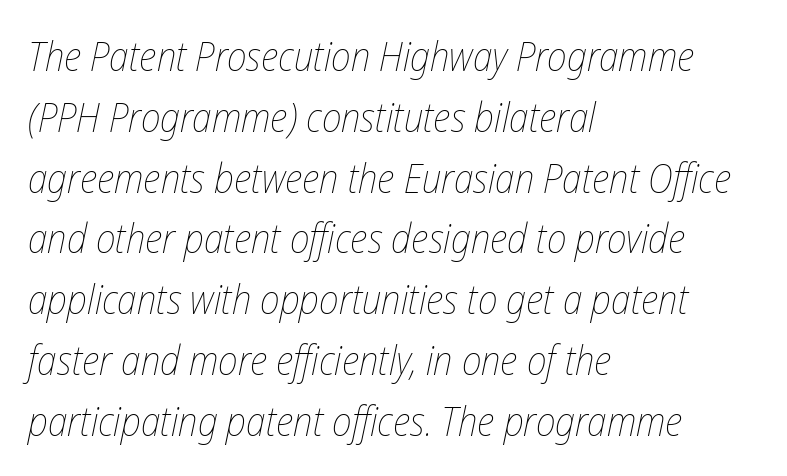
The letters sit at their default tracking, neither squeezed nor spread. This sample keeps an unexceptional amount of space between lines. The foot of each line stays bare and open. Style check: oblique. The letterforms sit at book weight or below. Alignment: flush left.
